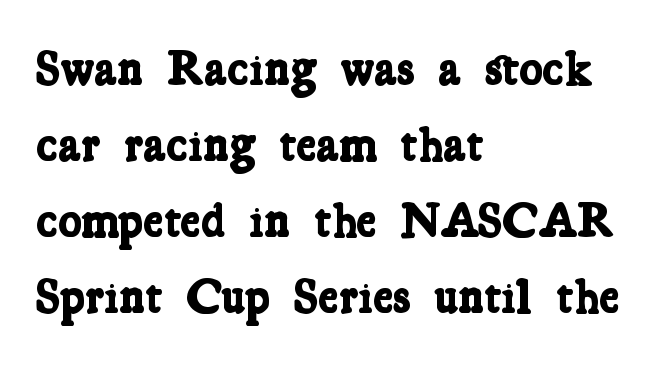
The image shows 49 px bold, condensed serif type; set left-aligned, normal line spacing (1.55x), normal letter spacing, not underlined; low stroke contrast and a medium x-height.
